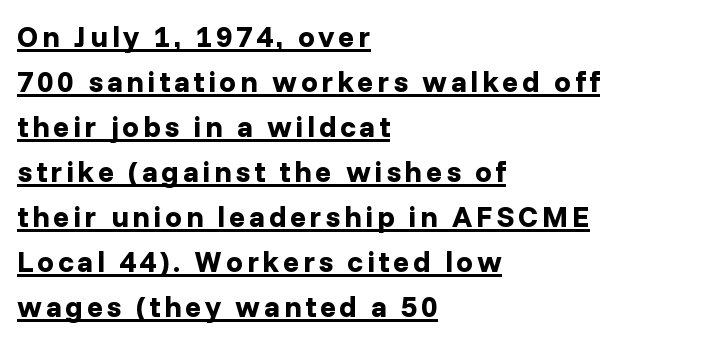
Typographic density is high because the face is bold. The rows are spaced the way most documents space them. Ascenders rise straight up at ninety degrees. Typographically, this falls in the sans-serif category. The passage is arranged the way most books set body copy — flush left. Character widths vary here, with narrow letters taking less room than wide ones.
